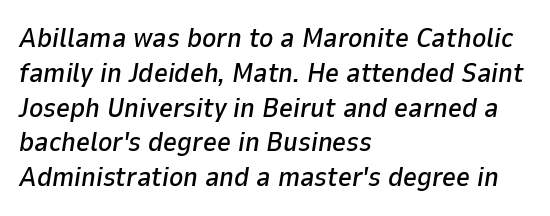
The image shows 27 px text type, italic (leaning right); set left-aligned, normal line spacing (1.29x), normal letter spacing, not underlined.
